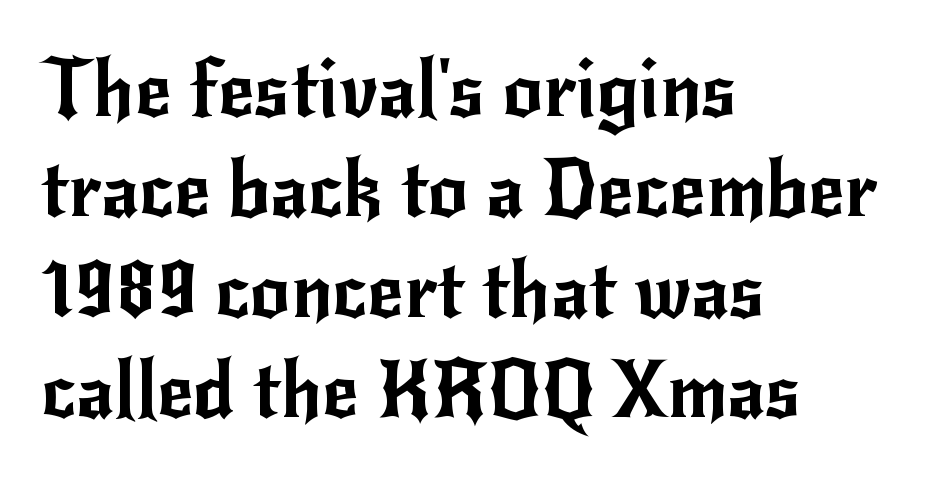
Q: Is the text italic (slanted)? A: No, it is upright.
Q: Is the typeface a serif or a sans-serif typeface? A: Sans-serif.
Q: Is the text underlined? A: No.
Q: How is the paragraph aligned? A: Left-aligned.
Q: Is the spacing between letters normal or unusually wide? A: Normal.
Q: Is the spacing between lines tight, normal or loose? A: Normal.
Q: Width (condensed, normal, or wide)? A: Normal.
Q: Stroke contrast? A: Low.
Q: x-height? A: Small.
Q: Monospaced? A: No.
